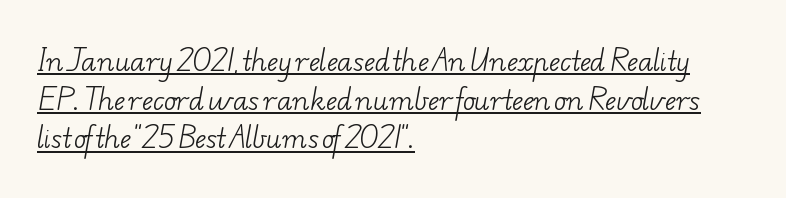
The image shows 26 px text type; set left-aligned, normal line spacing (1.49x), normal letter spacing, underlined.
